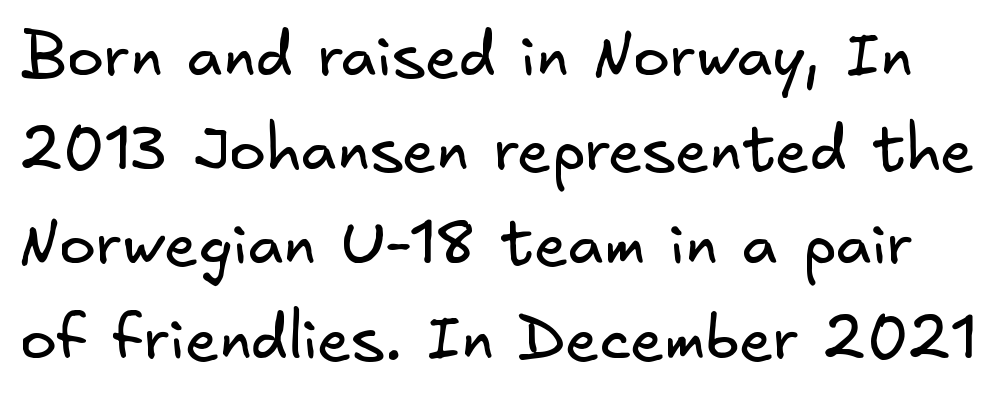
The passage shown has conventional tracking throughout. The font is comparable to plain body text, perhaps lighter. A clean baseline with only descenders dipping below it. Grotesque or geometric, the face here clearly has no serifs. The rendering uses a moderate line-height, typical for paragraphs.
